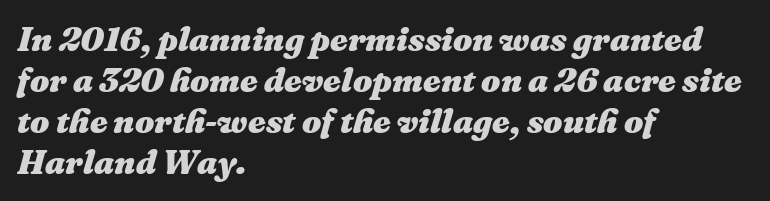
The image shows 34 px heavy type, italic (leaning right); set left-aligned, line spacing 1.21x, normal letter spacing, not underlined; medium stroke contrast and a medium x-height.
